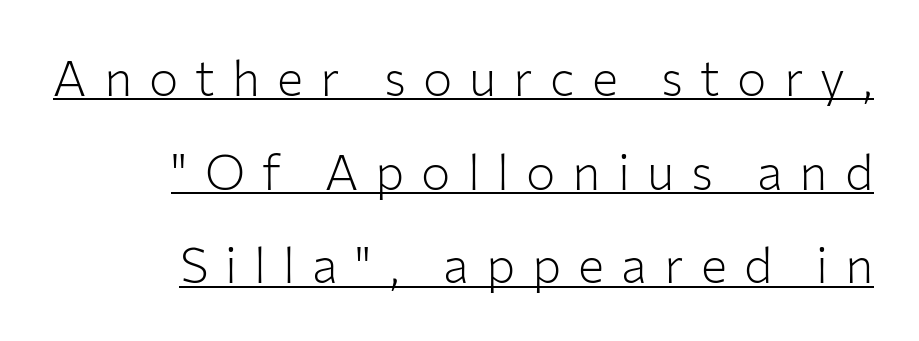
Q: Is the text bold? A: No.
Q: Is the text italic (slanted)? A: No, it is upright.
Q: Is the typeface a serif or a sans-serif typeface? A: Sans-serif.
Q: Is the text underlined? A: Yes.
Q: How is the paragraph aligned? A: Right-aligned.
Q: Is the spacing between letters normal or unusually wide? A: Unusually wide.
Q: Is the spacing between lines tight, normal or loose? A: Loose.
Q: Width (condensed, normal, or wide)? A: Normal.
Q: Stroke contrast? A: Low.
Q: x-height? A: Medium.
Q: Monospaced? A: No.
